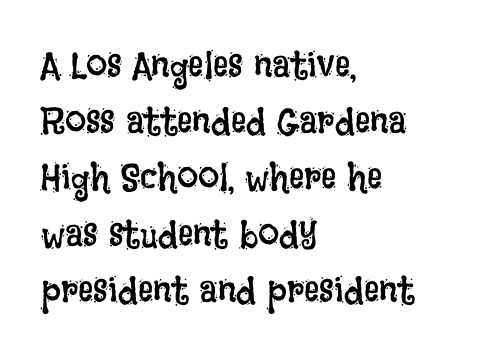
Each row of text sits above clean, open space. The font is comparable to plain body text, perhaps lighter. If you drew a line through each stem, it would be perfectly vertical. Does the copy run flush right? No — it runs flush left. The letterforms sit shoulder to shoulder at normal distance.
